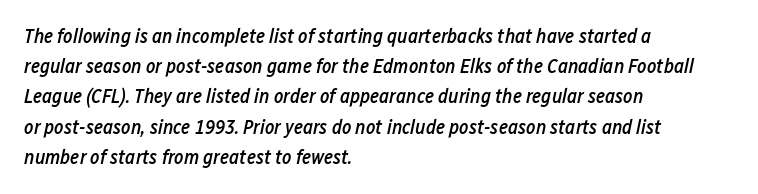
The image shows 20 px text type, italic (leaning right); set left-aligned, normal line spacing (1.51x), normal letter spacing, not underlined.
